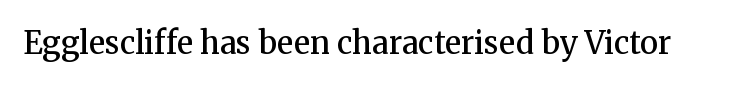
{"serif": "yes", "italic": "no", "bold": "semi", "weight": "semibold", "width": "normal", "stroke_contrast": "medium", "x_height": "medium", "monospaced": "no", "underline": "no", "letter_spacing": "normal", "letter_spacing_em": 0.0, "glyph_px": 31}
